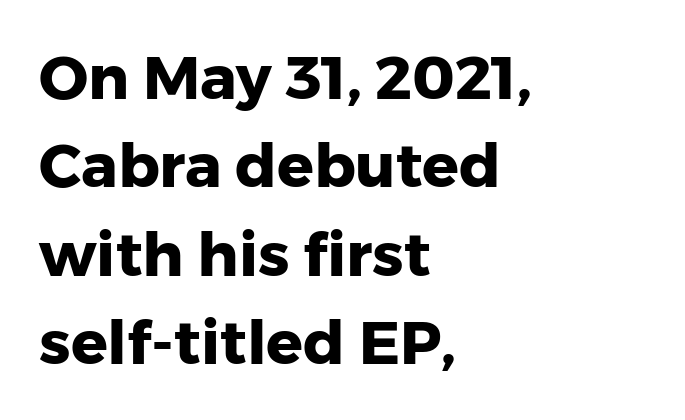
{"serif": "no", "italic": "no", "bold": "yes", "weight": "heavy", "width": "normal", "stroke_contrast": "low", "x_height": "medium", "monospaced": "no", "underline": "no", "align": "left", "line_spacing": "normal", "line_spacing_ratio": 1.45, "letter_spacing": "normal", "letter_spacing_em": 0.0, "glyph_px": 61}
